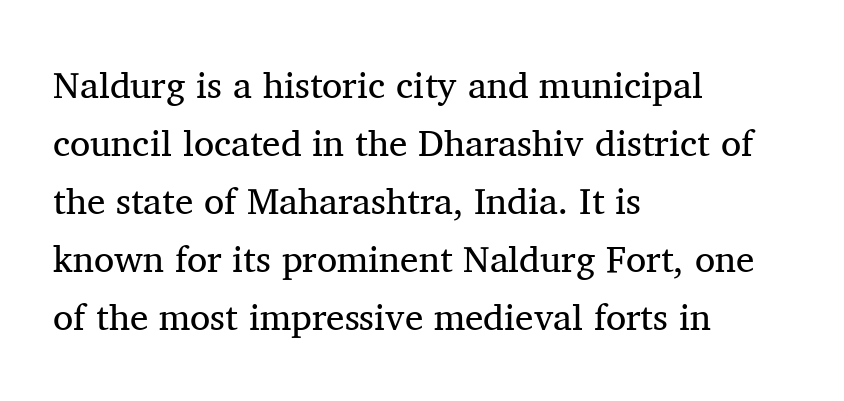
The image shows 37 px regular-weight serif type, upright; set left-aligned, normal line spacing (1.57x), normal letter spacing, not underlined; medium stroke contrast and a medium x-height.
